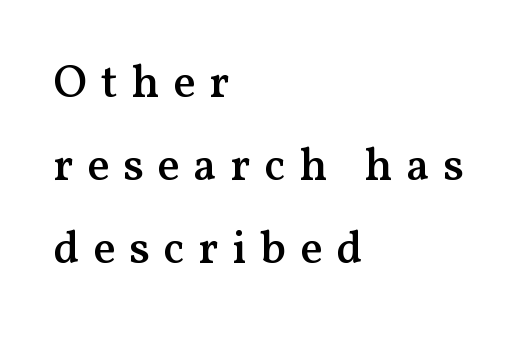
Typographically, this falls in the serif category. Think of a printed novel: that variable character pitch is what you see here. Alignment: flush left. I'd describe the lettering as semibold — firm but not a full bold. Characters follow at a spacing far wider than the type designer built in. The typography opts for an upright posture over an oblique one.
